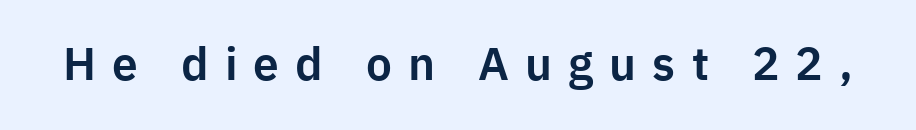
{"serif": "no", "italic": "no", "width": "normal", "stroke_contrast": "low", "x_height": "medium", "monospaced": "no", "underline": "no", "letter_spacing": "wide", "letter_spacing_em": 0.35, "glyph_px": 46}
